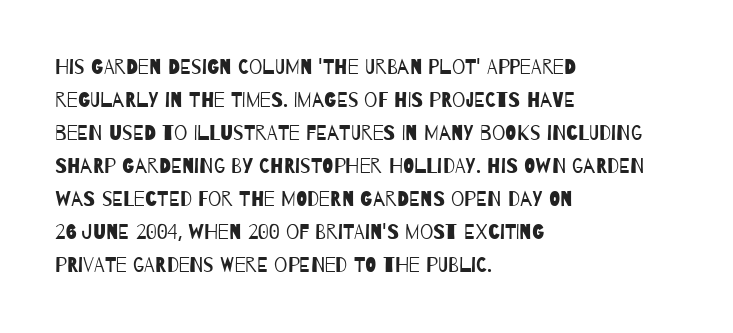
Spacing between characters is what you'd get straight out of the box. The letters look calm and open, with moderate or lighter stems. A bare baseline throughout the passage. The block of text has a typical density, with ordinary space between rows.
